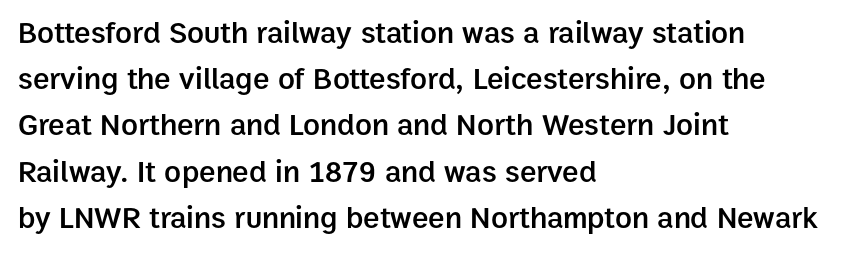
The image shows 31 px semibold sans-serif type, upright; set left-aligned, normal line spacing (1.49x), normal letter spacing, not underlined; low stroke contrast and a medium x-height.
